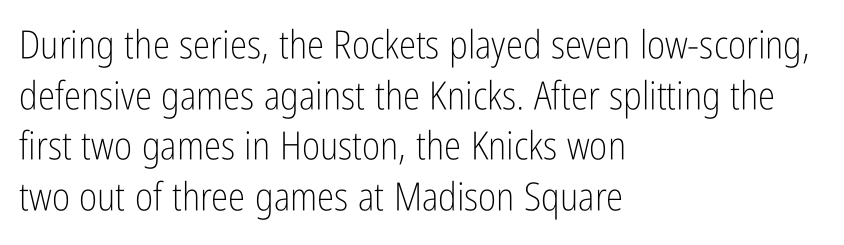
The lines sit at an ordinary, default distance from one another. The foot of each line stays bare and open. Vertical strokes here are truly vertical. Varying glyph widths throughout — classic text-font behaviour. I'd call this a sans setting — the letters go barefoot. Stems here are at most as thick as an everyday book face.
